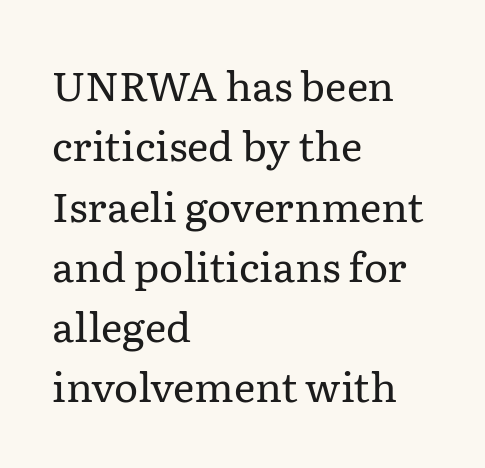
Q: Is the text bold? A: No.
Q: Is the text italic (slanted)? A: No, it is upright.
Q: Is the typeface a serif or a sans-serif typeface? A: Serif.
Q: Is the text underlined? A: No.
Q: How is the paragraph aligned? A: Left-aligned.
Q: Is the spacing between letters normal or unusually wide? A: Normal.
Q: Is the spacing between lines tight, normal or loose? A: Normal.
Q: Width (condensed, normal, or wide)? A: Normal.
Q: Stroke contrast? A: Low.
Q: x-height? A: Medium.
Q: Monospaced? A: No.
